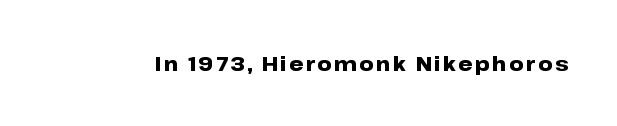
Q: Is the text bold? A: Yes.
Q: Is the text italic (slanted)? A: No, it is upright.
Q: Is the text underlined? A: No.
